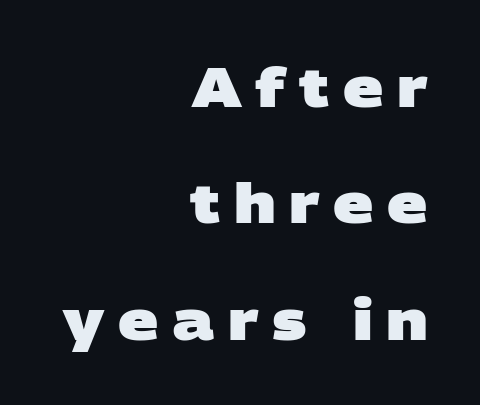
Q: Is the text bold? A: Yes.
Q: Is the typeface a serif or a sans-serif typeface? A: Sans-serif.
Q: Is the text underlined? A: No.
Q: How is the paragraph aligned? A: Right-aligned.
Q: Is the spacing between letters normal or unusually wide? A: Unusually wide.
Q: Is the spacing between lines tight, normal or loose? A: Loose.
Q: Width (condensed, normal, or wide)? A: Wide.
Q: Stroke contrast? A: Low.
Q: x-height? A: Large.
Q: Monospaced? A: No.
